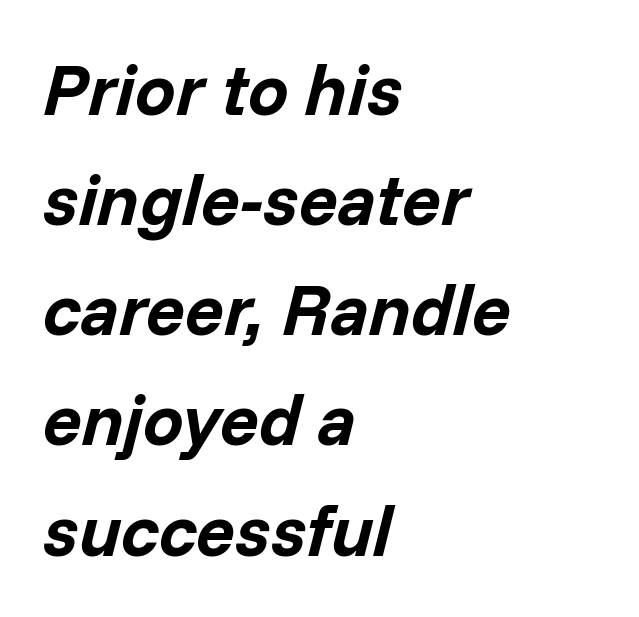
Q: Is the text bold? A: Yes.
Q: Is the text italic (slanted)? A: Yes, it leans right by about 14 degrees.
Q: Is the text underlined? A: No.
Q: How is the paragraph aligned? A: Left-aligned.
Q: Is the spacing between letters normal or unusually wide? A: Normal.
Q: Is the spacing between lines tight, normal or loose? A: Normal.
Q: Width (condensed, normal, or wide)? A: Normal.
Q: Stroke contrast? A: Low.
Q: x-height? A: Medium.
Q: Monospaced? A: No.
